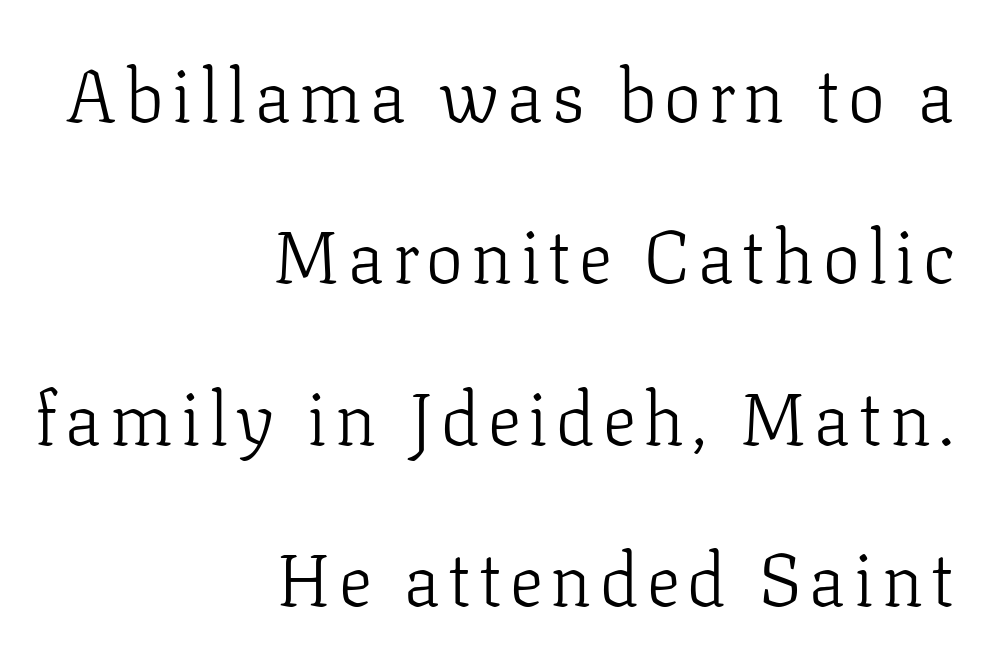
This rendering employs a face with finishing strokes, i.e., a serif. This is the regular roman posture of the typeface. This is not heavy type; no bold has been used. A typesetter would call this proportional, since set widths differ per character. Baseline-to-baseline distance is far greater than the letter height.
